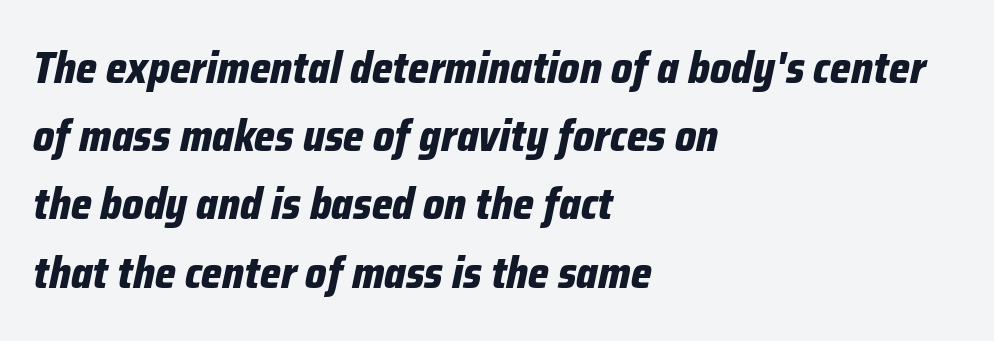
Q: Is the text bold? A: Yes.
Q: Is the text italic (slanted)? A: Yes, it leans right by about 12 degrees.
Q: Is the text underlined? A: No.
Q: How is the paragraph aligned? A: Left-aligned.
Q: Is the spacing between letters normal or unusually wide? A: Normal.
Q: Is the spacing between lines tight, normal or loose? A: Normal.
Q: Width (condensed, normal, or wide)? A: Condensed.
Q: Stroke contrast? A: Low.
Q: x-height? A: Medium.
Q: Monospaced? A: No.
